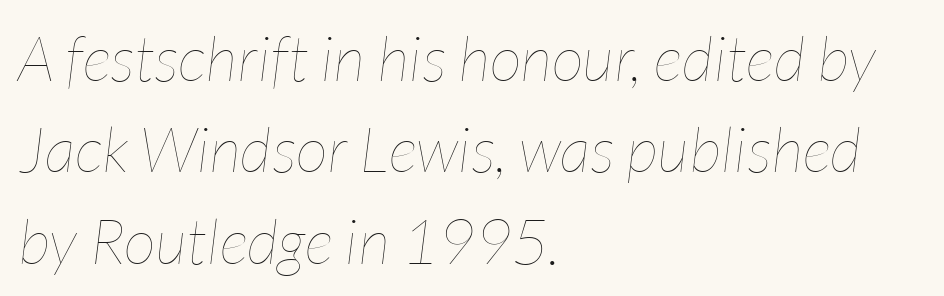
{"italic": "yes", "lean": "right", "slant_degrees": 7, "bold": "no", "weight": "thin", "width": "condensed", "stroke_contrast": "low", "x_height": "medium", "monospaced": "no", "underline": "no", "align": "left", "line_spacing": "normal", "line_spacing_ratio": 1.45, "letter_spacing": "normal", "letter_spacing_em": 0.0, "glyph_px": 63}
